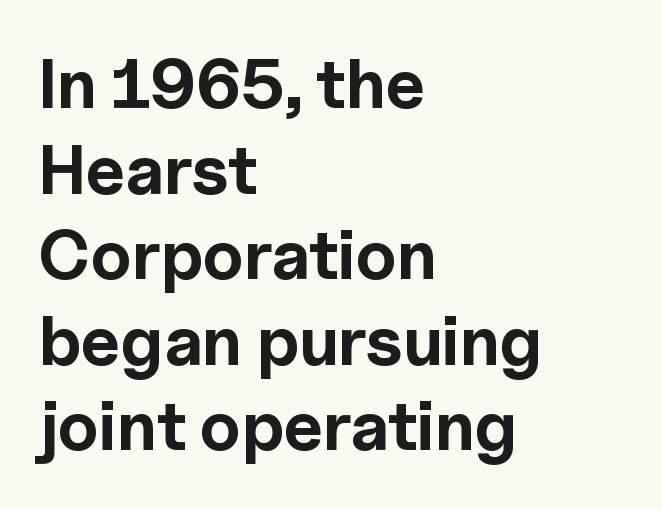
The image shows 69 px bold sans-serif type, upright; set left-aligned, line spacing 1.24x, normal letter spacing, not underlined; a medium x-height.
